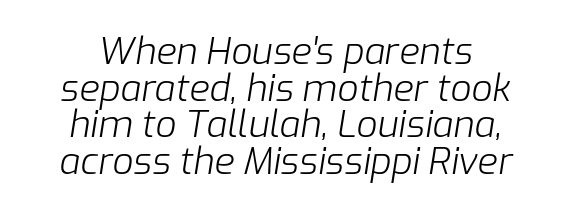
Q: Is the text bold? A: No.
Q: Is the text italic (slanted)? A: Yes, it leans right by about 9 degrees.
Q: Is the text underlined? A: No.
Q: How is the paragraph aligned? A: Centered.
Q: Is the spacing between letters normal or unusually wide? A: Normal.
Q: Is the spacing between lines tight, normal or loose? A: Tight.
Q: Width (condensed, normal, or wide)? A: Normal.
Q: Stroke contrast? A: Low.
Q: x-height? A: Medium.
Q: Monospaced? A: No.
